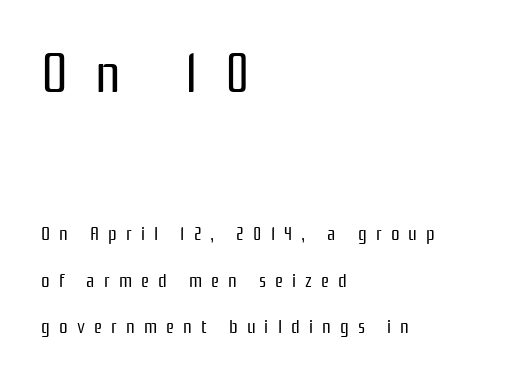
Q: Is the text bold? A: No.
Q: Is the text italic (slanted)? A: No, it is upright.
Q: Is the typeface a serif or a sans-serif typeface? A: Sans-serif.
Q: Is the text underlined? A: No.
Q: How is the paragraph aligned? A: Left-aligned.
Q: Is the spacing between letters normal or unusually wide? A: Unusually wide.
Q: Is the spacing between lines tight, normal or loose? A: Loose.
Q: Which block of text is set in a larger size, the first (top) or the second (bottom)? A: The first (top) one.
Q: Width (condensed, normal, or wide)? A: Condensed.
Q: Stroke contrast? A: Low.
Q: x-height? A: Medium.
Q: Monospaced? A: No.
